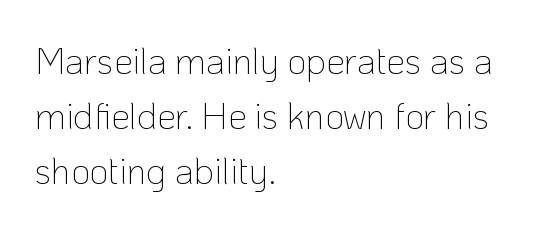
The image shows 37 px thin sans-serif type, upright; set left-aligned, normal line spacing (1.49x), normal letter spacing, not underlined; low stroke contrast and a medium x-height.
